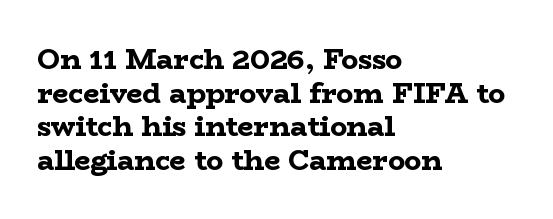
The image shows 28 px bold, wide serif type, upright; set left-aligned, line spacing 1.2x, normal letter spacing, not underlined; low stroke contrast and a medium x-height.
